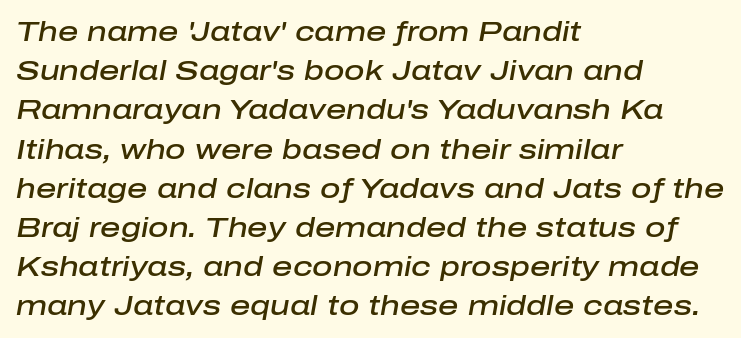
Characters are canted at an angle relative to the baseline's perpendicular. The baseline area is clear. The passage shown is typed in a proportional face where columns would drift. Honestly, the letter spacing is just normal — you wouldn't notice it. The text block is weighted toward the left margin, trailing off unevenly rightward.
